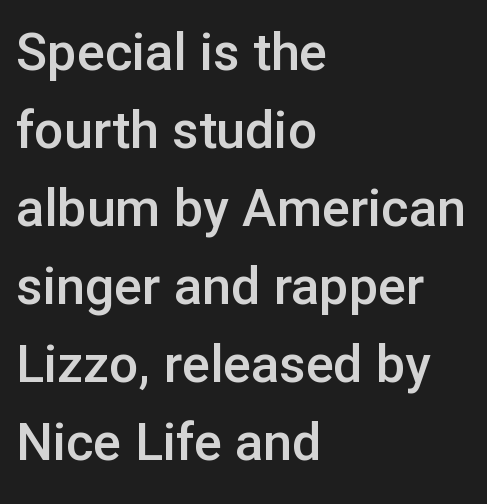
Leading: standard. Notice how the passage keeps a crisp vertical edge on the left only. The font's upright variant was chosen for this text. The rendering uses a semibold face; strokes are thickened but not to full bold.
